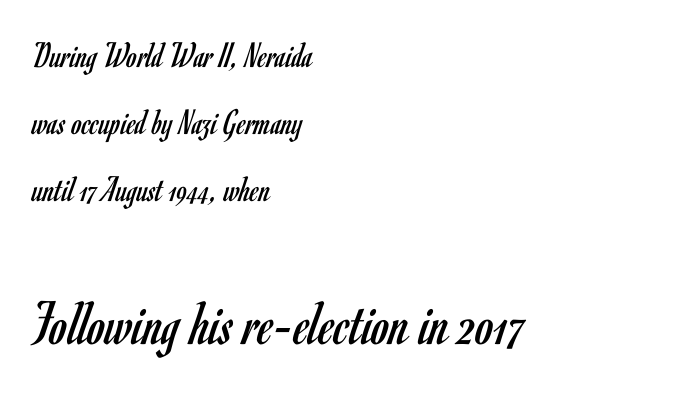
No chunkiness to these letters — they're not bold. The letters advance in unequal steps, a hallmark of proportional type. Rule under the text: the space is simply empty. Here the glyphs are tracked normally, forming tight word shapes. Scale increases going downward across the two blocks.
